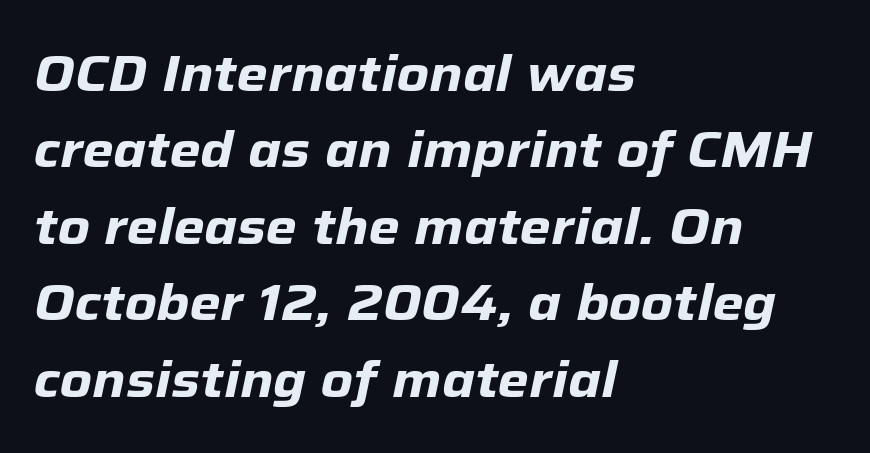
{"italic": "yes", "lean": "right", "slant_degrees": 12, "bold": "yes", "weight": "heavy", "width": "normal", "stroke_contrast": "low", "x_height": "medium", "monospaced": "no", "underline": "no", "align": "left", "line_spacing": "normal", "line_spacing_ratio": 1.53, "letter_spacing": "normal", "letter_spacing_em": 0.0, "glyph_px": 50}
